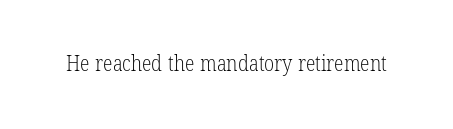
{"bold": "no", "underline": "no", "letter_spacing": "normal", "letter_spacing_em": 0.0, "glyph_px": 22}
